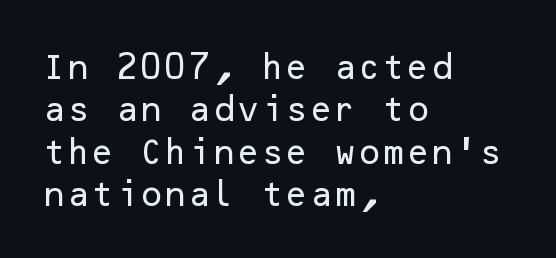
The image shows 28 px sans-serif type, upright; set left-aligned, normal line spacing (1.51x), normal letter spacing, not underlined; low stroke contrast and a medium x-height.
